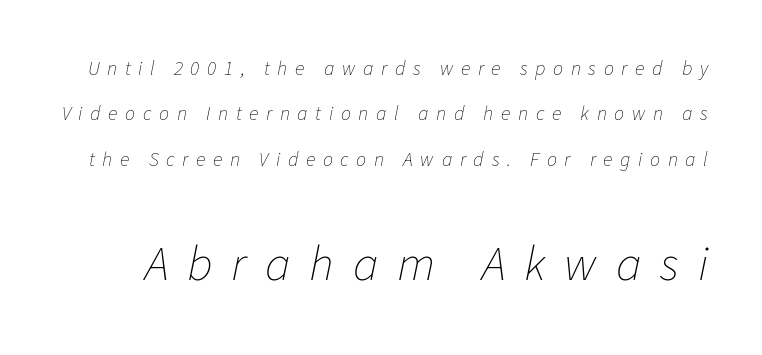
Q: Is the text bold? A: No.
Q: Is the text italic (slanted)? A: Yes, it leans right by about 11 degrees.
Q: Is the text underlined? A: No.
Q: Is the spacing between letters normal or unusually wide? A: Unusually wide.
Q: Is the spacing between lines tight, normal or loose? A: Loose.
Q: Which block of text is set in a larger size, the first (top) or the second (bottom)? A: The second (bottom) one.
Q: Width (condensed, normal, or wide)? A: Normal.
Q: Stroke contrast? A: Low.
Q: x-height? A: Medium.
Q: Monospaced? A: No.
